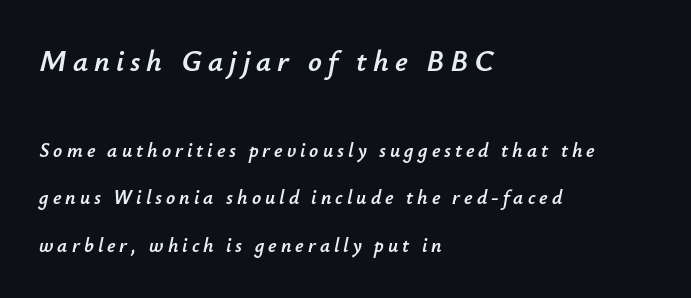
Layout note: lines flush left. Compared with ordinary roman type, these characters are visibly tilted. The upper block of text is set noticeably larger than the block beneath it. The vertical gap from one line to the next is large. The letters advance in unequal steps, a hallmark of proportional type.
